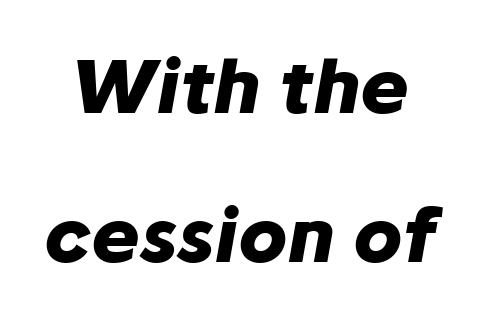
Q: Is the text bold? A: Yes.
Q: Is the text italic (slanted)? A: Yes, it leans right by about 10 degrees.
Q: Is the text underlined? A: No.
Q: Is the spacing between letters normal or unusually wide? A: Normal.
Q: Is the spacing between lines tight, normal or loose? A: Loose.
Q: Width (condensed, normal, or wide)? A: Normal.
Q: Stroke contrast? A: Low.
Q: x-height? A: Medium.
Q: Monospaced? A: No.
